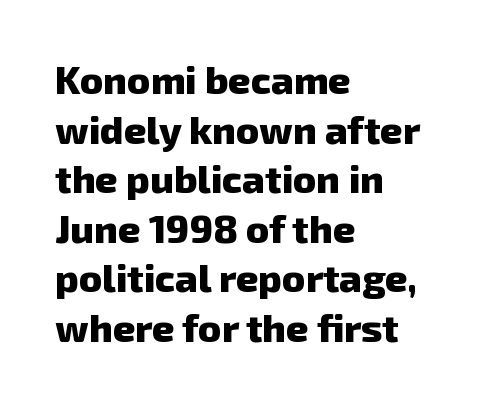
The image shows 39 px heavy sans-serif type; set left-aligned, normal line spacing (1.27x), normal letter spacing, not underlined; low stroke contrast and a medium x-height.
